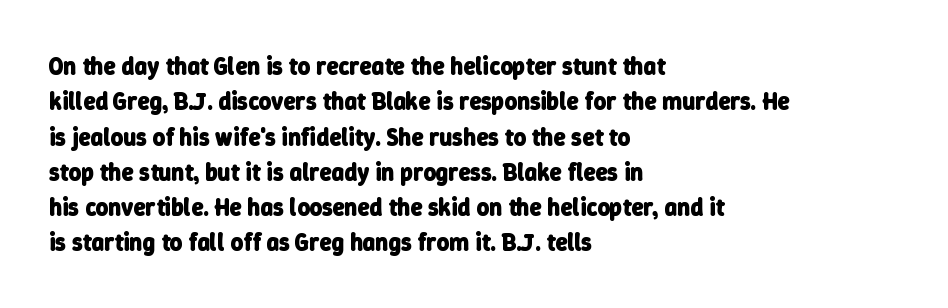
Q: Is the text bold? A: Yes.
Q: Is the text underlined? A: No.
Q: How is the paragraph aligned? A: Left-aligned.
Q: Is the spacing between letters normal or unusually wide? A: Normal.
Q: Is the spacing between lines tight, normal or loose? A: Normal.
